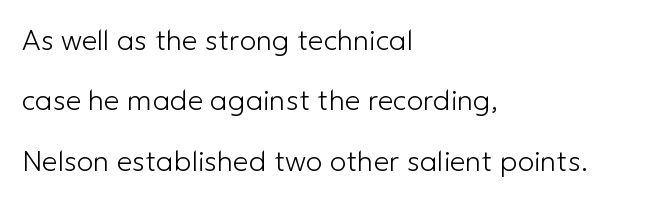
Nope, no serifs anywhere on these letters. Character widths vary here, with narrow letters taking less room than wide ones. The tracking reads as untouched default to a designer's eye. Widely set lines give the paragraph a tall, airy silhouette. Left-aligned paragraph, ragged on the right. Italic? Not at all — the glyphs are vertical.
